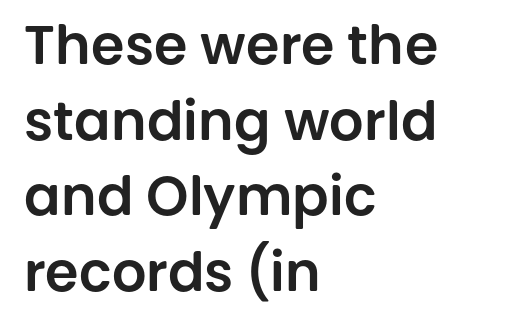
Q: Is the text italic (slanted)? A: No, it is upright.
Q: Is the typeface a serif or a sans-serif typeface? A: Sans-serif.
Q: Is the text underlined? A: No.
Q: How is the paragraph aligned? A: Left-aligned.
Q: Is the spacing between letters normal or unusually wide? A: Normal.
Q: Is the spacing between lines tight, normal or loose? A: Normal.
Q: Width (condensed, normal, or wide)? A: Normal.
Q: Stroke contrast? A: Low.
Q: x-height? A: Large.
Q: Monospaced? A: No.
